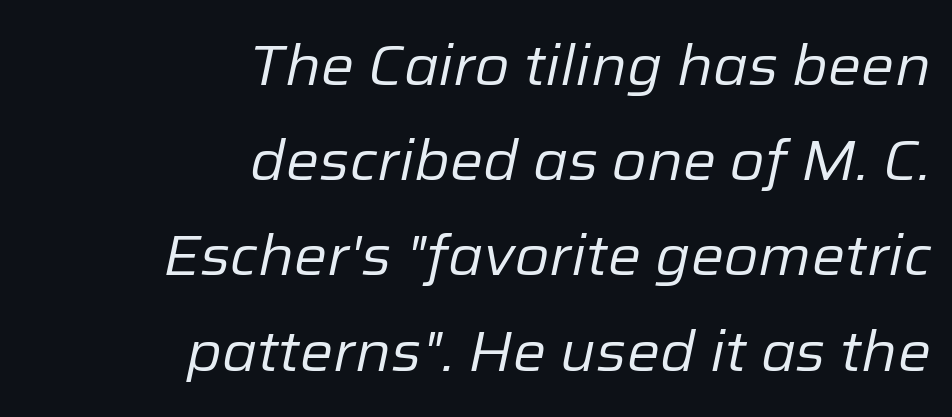
{"italic": "yes", "lean": "right", "slant_degrees": 12, "bold": "no", "weight": "regular", "width": "normal", "stroke_contrast": "low", "x_height": "medium", "monospaced": "no", "underline": "no", "align": "right", "line_spacing": "normal", "line_spacing_ratio": 1.7, "letter_spacing": "normal", "letter_spacing_em": 0.0, "glyph_px": 56}
